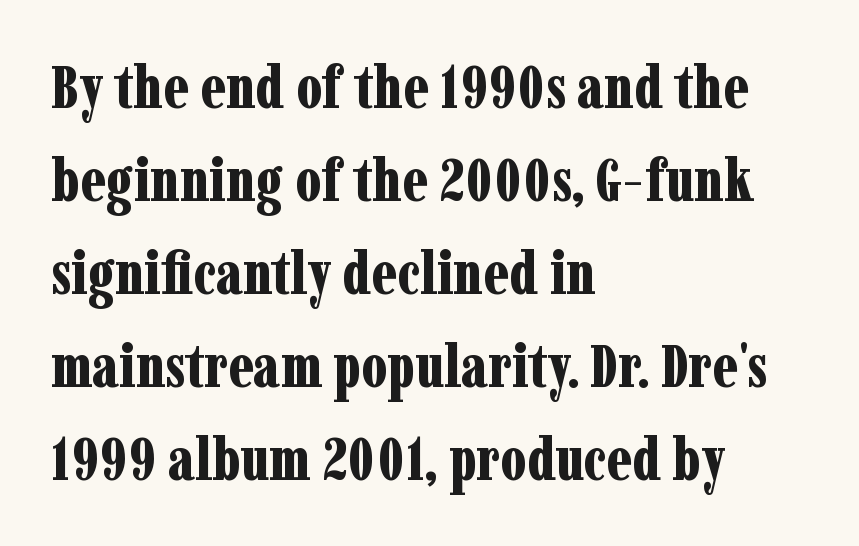
The image shows 60 px bold, condensed serif type, upright; set left-aligned, normal line spacing (1.55x), normal letter spacing, not underlined; low stroke contrast and a medium x-height.
